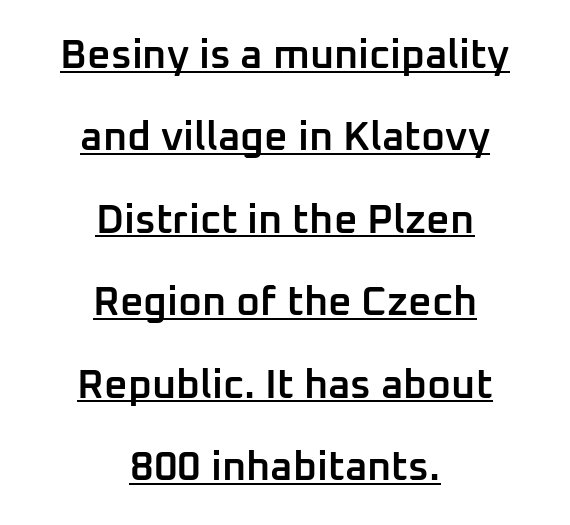
The image shows 41 px semibold sans-serif type, upright; set centered, loose line spacing (2.01x), normal letter spacing, underlined; low stroke contrast and a medium x-height.
